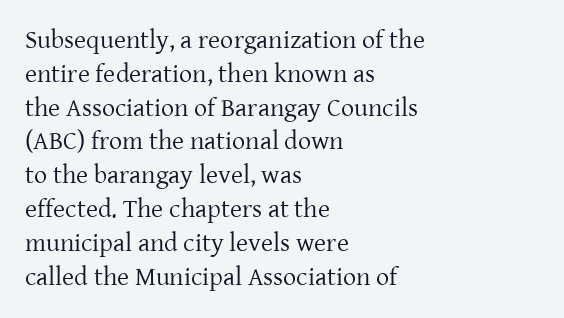
Descenders are the only things crossing below the line. Vertical strokes here are truly vertical. Compared with typical paragraphs, the rows here are spaced about the same. The setting favours the left margin, as ordinary paragraphs usually do.
